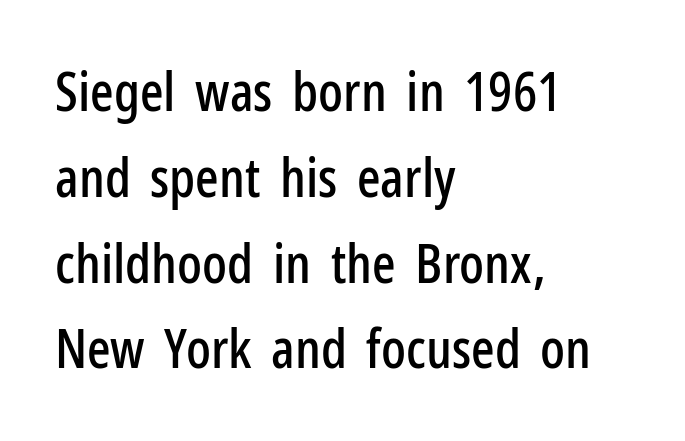
{"serif": "no", "italic": "no", "width": "condensed", "stroke_contrast": "low", "x_height": "medium", "monospaced": "no", "underline": "no", "align": "left", "line_spacing": "normal", "line_spacing_ratio": 1.56, "letter_spacing": "normal", "letter_spacing_em": 0.0, "glyph_px": 55}
